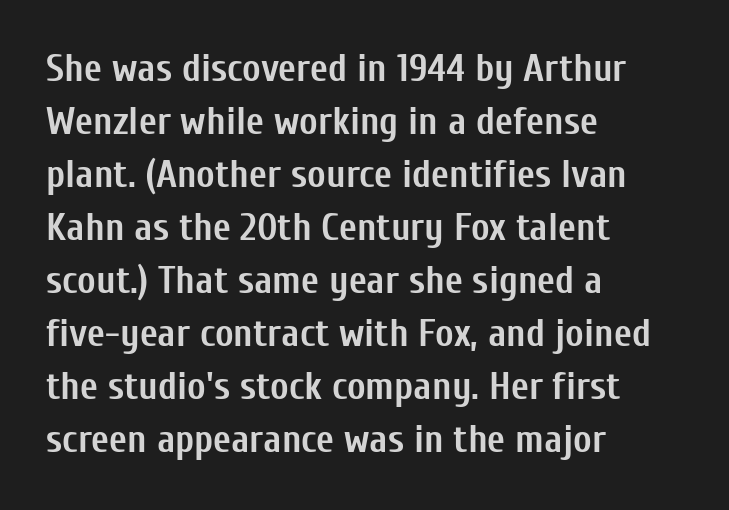
The image shows 39 px semibold, condensed sans-serif type, upright; set left-aligned, normal line spacing (1.36x), normal letter spacing, not underlined; low stroke contrast and a medium x-height.
